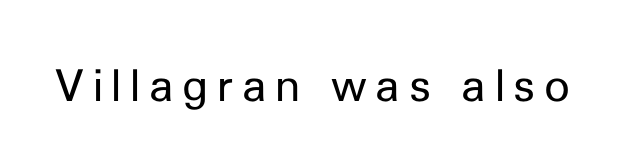
{"serif": "no", "italic": "no", "bold": "no", "weight": "regular", "width": "normal", "stroke_contrast": "low", "x_height": "medium", "monospaced": "no", "underline": "no", "letter_spacing": "wide", "letter_spacing_em": 0.2, "glyph_px": 44}
